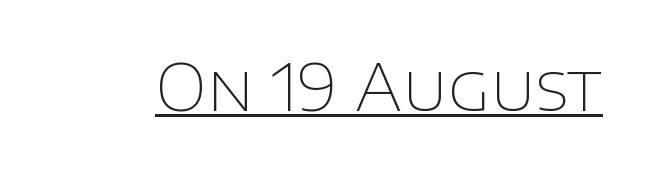
The image shows 65 px thin sans-serif type, upright; set normal letter spacing, underlined; low stroke contrast and a large x-height.
